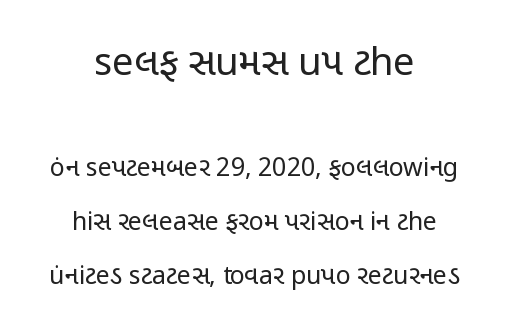
The image shows 38 px regular-weight, condensed sans-serif type, upright; set centered, loose line spacing (2.17x), normal letter spacing, not underlined; the first (top) block is 1.52x larger; low stroke contrast and a medium x-height.
